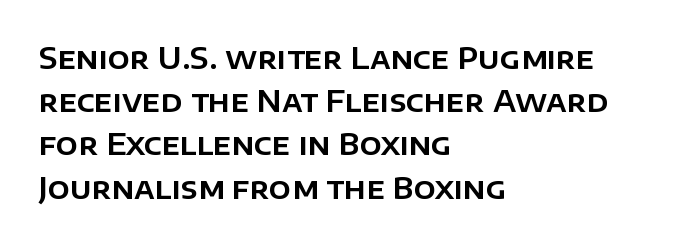
It's the straight-up-and-down kind of type. Glance below the letters and you will spot only blank space. Students, observe: this is what conventionally led text looks like. Is this a fixed-width face? No — the glyphs have proportional, varying widths. Line beginnings align vertically; line endings do not.
